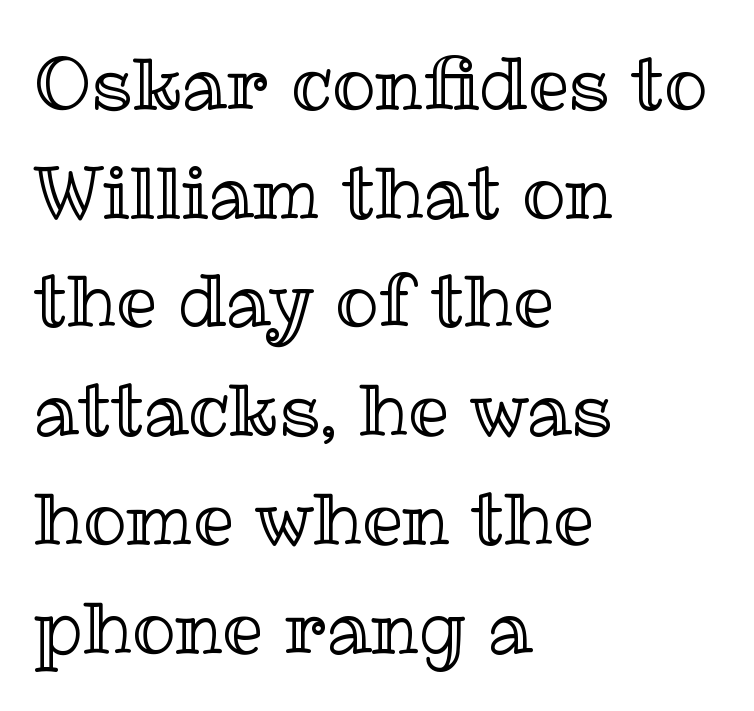
Casual observation: everything's shoved over to the left. The area under the type is left untouched. If you measured baseline to baseline, you'd find a middling distance. If you drew a line through each stem, it would be perfectly vertical. Here the glyphs are tracked normally, forming tight word shapes.
